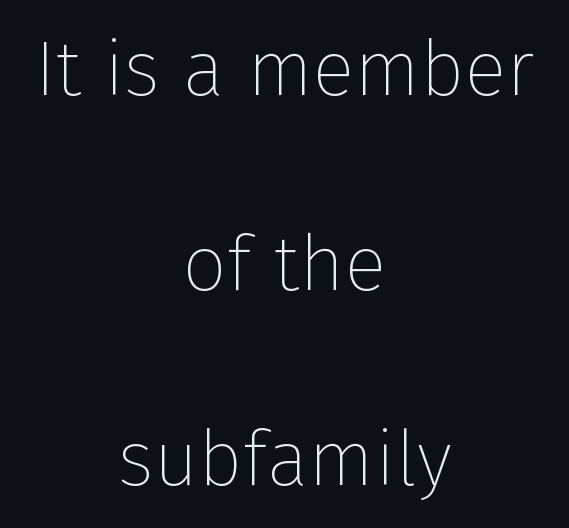
The image shows 78 px thin sans-serif type, upright; set centered, loose line spacing (2.5x), normal letter spacing, not underlined; low stroke contrast and a medium x-height.
